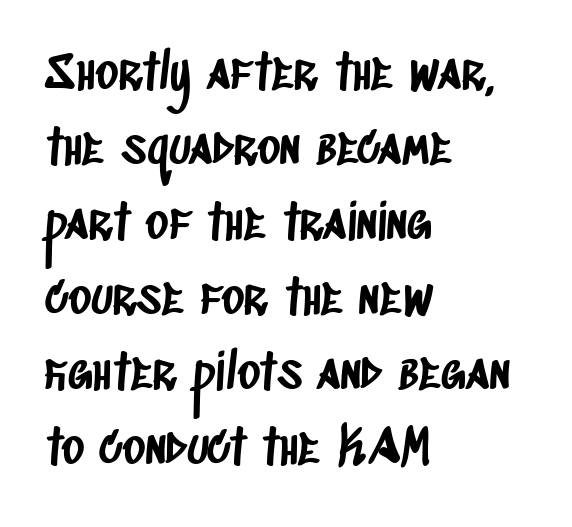
Nothing unusual about the tracking: characters are spaced as the font intends. Compared with typical paragraphs, the rows here are spaced about the same. If you drew a ruler down the left edge, every line would touch it. Think of a printed novel: that variable character pitch is what you see here. A typesetter would label this face a sans. The area under the type is left untouched.
